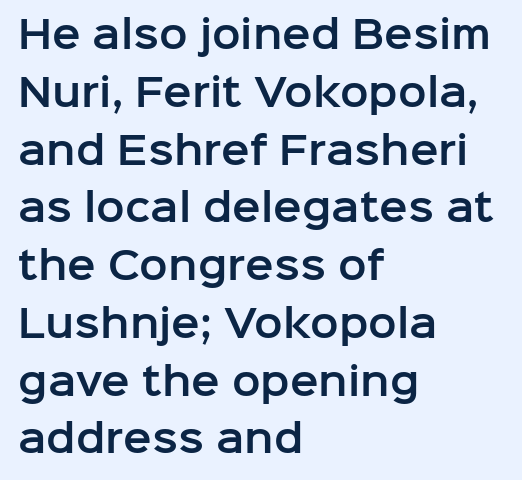
Baseline-to-baseline distance is the conventional proportion of letter height. The typography opts for an upright posture over an oblique one. Lines of text with bare space underneath. A student would call this left alignment; a typographer would say flush left, rag right. Think of a printed novel: that variable character pitch is what you see here. Typographically, this falls in the sans-serif category.
